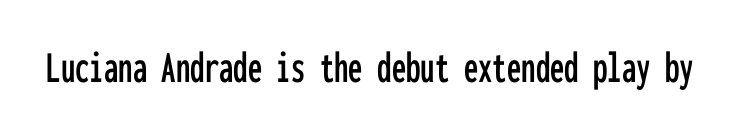
Words float on clear page, feet unadorned. Here the designer chose a console-style face with uniform glyph widths. Standard letterfit; no display-style spreading of the glyphs. A roman cut, with each character standing at attention. This rendering employs a face without finishing strokes, i.e., a sans-serif.
